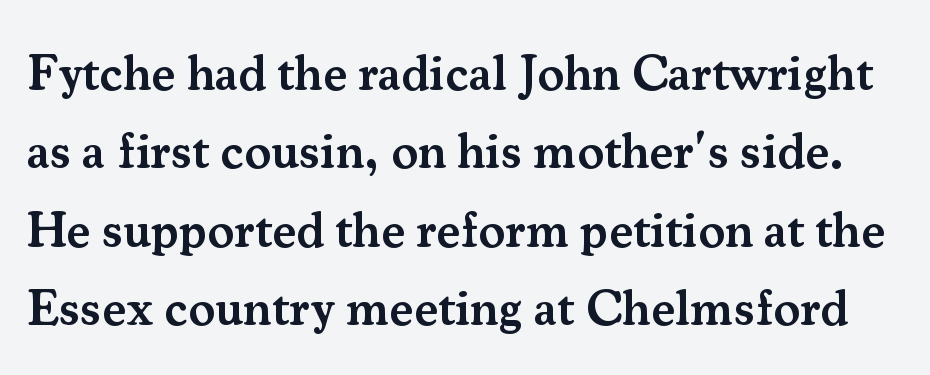
The image shows 50 px semibold serif type, upright; set normal line spacing (1.57x), normal letter spacing, not underlined; medium stroke contrast and a small x-height.
